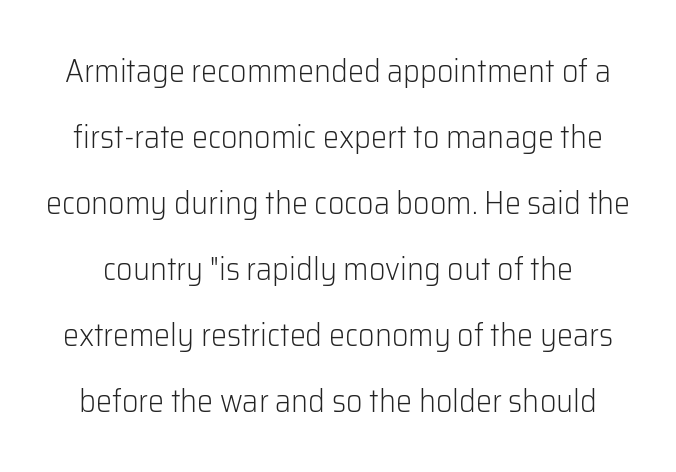
{"serif": "no", "italic": "no", "bold": "no", "weight": "light", "width": "normal", "stroke_contrast": "low", "x_height": "medium", "monospaced": "no", "underline": "no", "line_spacing": "loose", "line_spacing_ratio": 2.06, "letter_spacing": "normal", "letter_spacing_em": 0.0, "glyph_px": 32}
